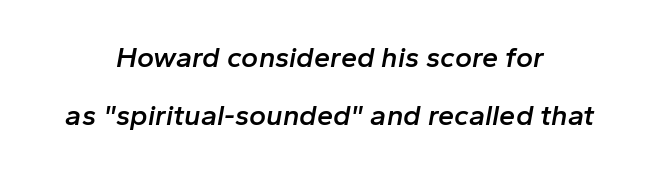
Q: Is the text bold? A: Semi-bold.
Q: Is the text italic (slanted)? A: Yes, it leans right by about 10 degrees.
Q: Is the text underlined? A: No.
Q: How is the paragraph aligned? A: Centered.
Q: Is the spacing between letters normal or unusually wide? A: Normal.
Q: Is the spacing between lines tight, normal or loose? A: Loose.
Q: Width (condensed, normal, or wide)? A: Normal.
Q: Stroke contrast? A: Low.
Q: x-height? A: Medium.
Q: Monospaced? A: No.
